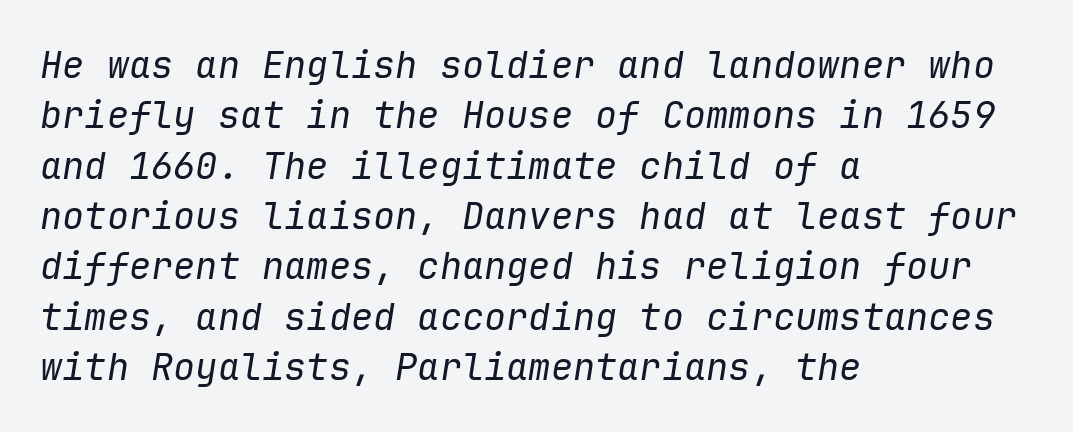
Compared with typical paragraphs, the rows here are spaced about the same. Monospaced: the letters line up in strict vertical columns. The compositor pushed each line to the left boundary. Nothing unusual about the tracking: characters are spaced as the font intends.
